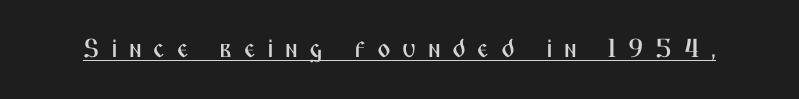
{"italic": "no", "underline": "yes", "letter_spacing": "wide", "letter_spacing_em": 0.44, "glyph_px": 26}
